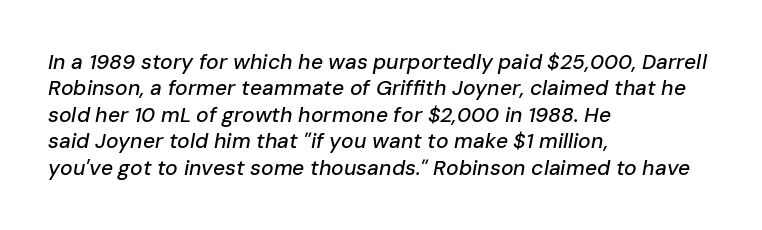
{"italic": "yes", "lean": "right", "slant_degrees": 10, "underline": "no", "align": "left", "line_spacing": "normal", "line_spacing_ratio": 1.26, "letter_spacing": "normal", "letter_spacing_em": 0.0, "glyph_px": 21}
